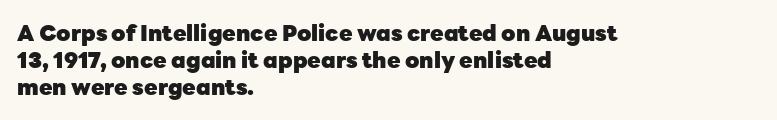
The image shows 22 px bold type, upright; set left-aligned, line spacing 1.23x, normal letter spacing, not underlined.
